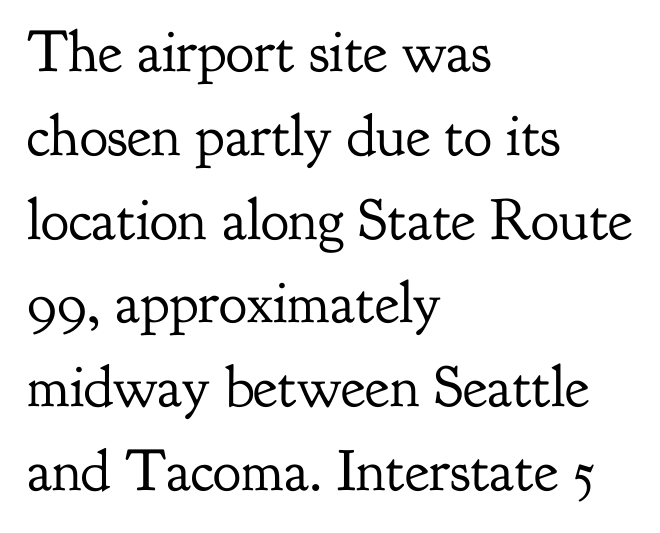
Q: Is the text bold? A: No.
Q: Is the text italic (slanted)? A: No, it is upright.
Q: Is the typeface a serif or a sans-serif typeface? A: Serif.
Q: Is the text underlined? A: No.
Q: How is the paragraph aligned? A: Left-aligned.
Q: Is the spacing between letters normal or unusually wide? A: Normal.
Q: Is the spacing between lines tight, normal or loose? A: Normal.
Q: Width (condensed, normal, or wide)? A: Normal.
Q: Stroke contrast? A: Low.
Q: x-height? A: Small.
Q: Monospaced? A: No.
